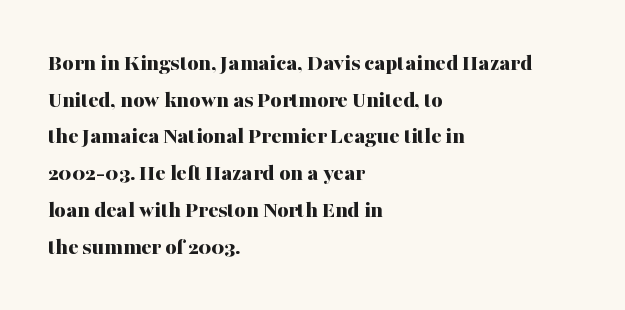
The image shows 24 px bold type, upright; set left-aligned, normal line spacing (1.53x), normal letter spacing, not underlined.
